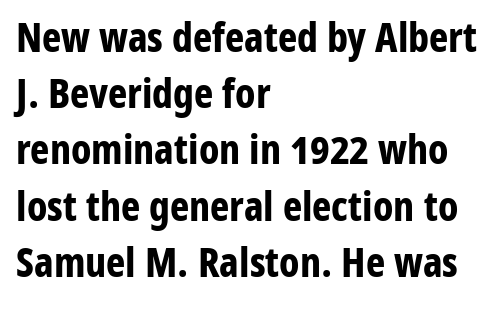
{"serif": "no", "italic": "no", "bold": "yes", "weight": "bold", "width": "condensed", "stroke_contrast": "low", "x_height": "medium", "monospaced": "no", "underline": "no", "align": "left", "line_spacing": "normal", "line_spacing_ratio": 1.37, "letter_spacing": "normal", "letter_spacing_em": 0.0, "glyph_px": 41}
